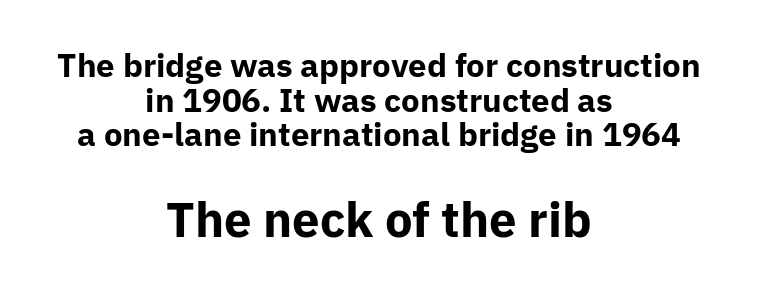
The image shows 49 px bold sans-serif type, upright; set centered, tight line spacing (1.05x), normal letter spacing, not underlined; the second (bottom) block is 1.48x larger; low stroke contrast and a medium x-height.
